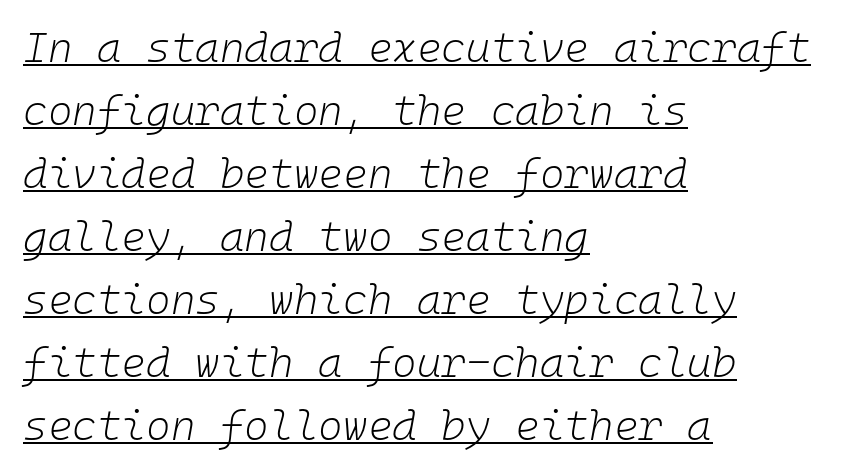
Q: Is the text bold? A: No.
Q: Is the text italic (slanted)? A: Yes, it leans right by about 10 degrees.
Q: Is the text underlined? A: Yes.
Q: How is the paragraph aligned? A: Left-aligned.
Q: Is the spacing between letters normal or unusually wide? A: Normal.
Q: Is the spacing between lines tight, normal or loose? A: Normal.
Q: Width (condensed, normal, or wide)? A: Normal.
Q: Stroke contrast? A: Low.
Q: x-height? A: Medium.
Q: Monospaced? A: Yes.
